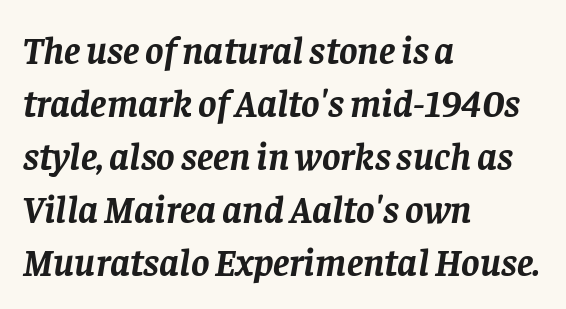
{"serif": "yes", "italic": "yes", "lean": "right", "slant_degrees": 8, "bold": "yes", "weight": "semibold", "width": "normal", "stroke_contrast": "low", "x_height": "large", "monospaced": "no", "underline": "no", "align": "left", "line_spacing": "normal", "line_spacing_ratio": 1.36, "letter_spacing": "normal", "letter_spacing_em": 0.0, "glyph_px": 39}
